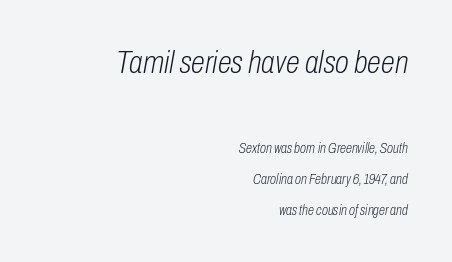
The image shows 32 px light, condensed type, italic (leaning right); set right-aligned, loose line spacing (2.2x), normal letter spacing, not underlined; the first (top) block is 2.29x larger; low stroke contrast and a medium x-height.
